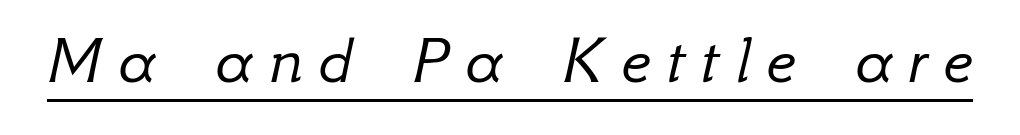
{"italic": "yes", "lean": "right", "slant_degrees": 12, "bold": "no", "weight": "light", "width": "normal", "stroke_contrast": "low", "x_height": "small", "monospaced": "no", "underline": "yes", "letter_spacing": "wide", "letter_spacing_em": 0.22, "glyph_px": 71}
